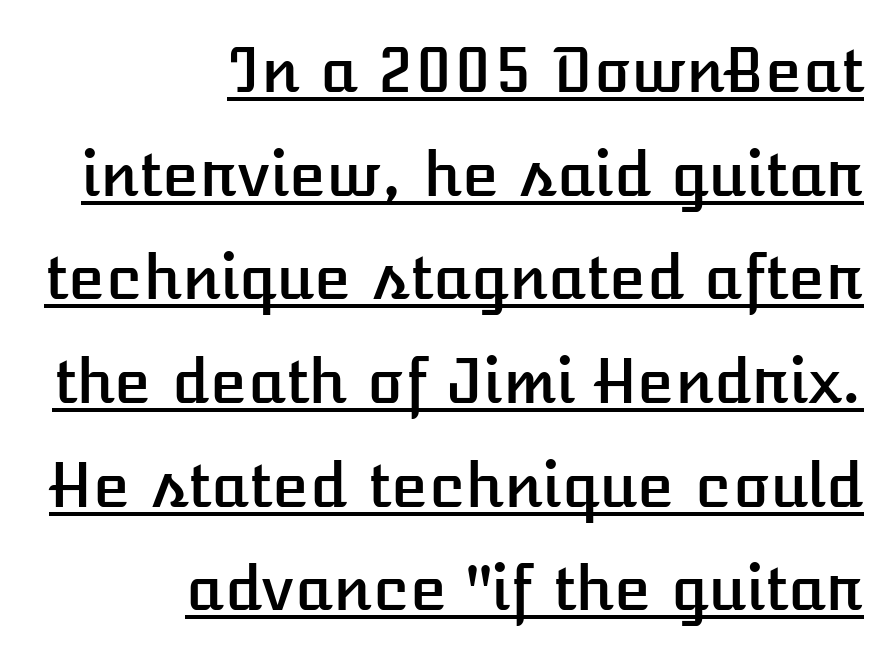
Compared with a flush-left layout, this one pins lines to the opposite, right side. The face used here is proportionally spaced, like ordinary book or web type. The horizontal fit of the characters is conventional and even. Leading: standard.
